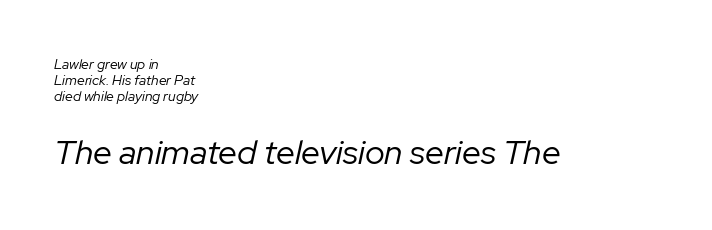
{"italic": "yes", "lean": "right", "slant_degrees": 12, "bold": "no", "weight": "regular", "width": "normal", "stroke_contrast": "low", "x_height": "medium", "monospaced": "no", "underline": "no", "align": "left", "line_spacing": "tight", "line_spacing_ratio": 1.14, "letter_spacing": "normal", "letter_spacing_em": 0.0, "larger_block": "second", "size_ratio": 2.43, "glyph_px": 34}
